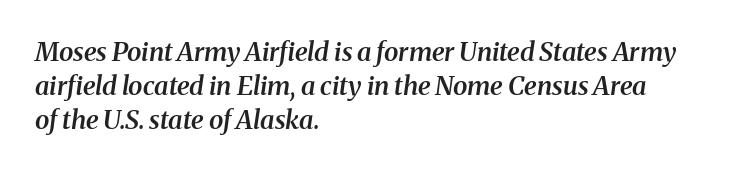
The image shows 26 px text type, italic (leaning right); set left-aligned, normal line spacing (1.3x), normal letter spacing, not underlined.
